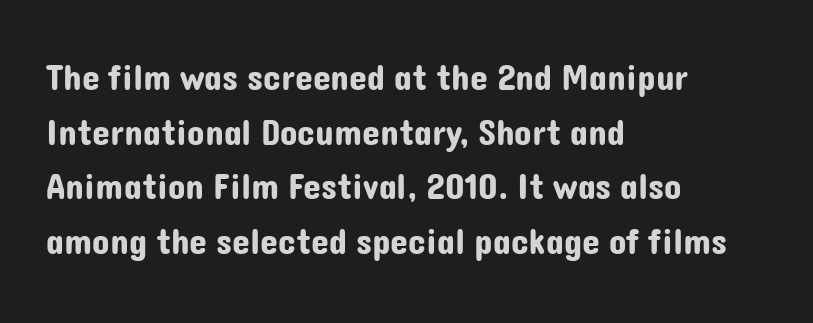
Which margin do the lines hug? The left one — the right edge is uneven. Observe the ordinary spacing: letters are neighbours, not strangers. Each new line begins a customary step beneath the previous one. Just letters on the line, the space beneath them empty. Do the characters align in a grid? No, the font is proportional. The face used here is a sans, in the tradition of grotesques and geometrics.
